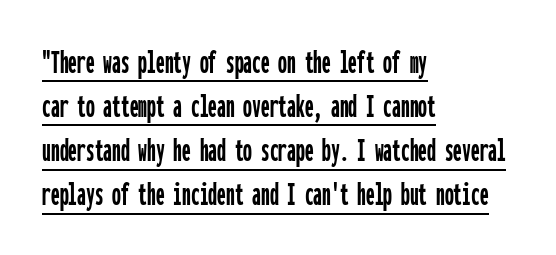
Notice how a bar underscores the lettering throughout. Students, observe: this is what conventionally led text looks like. Each word holds together tightly as a unit, with standard inter-letter gaps. Style check: upright. These lines are rendered in a fixed-pitch font. One-word summary of the alignment: left.
